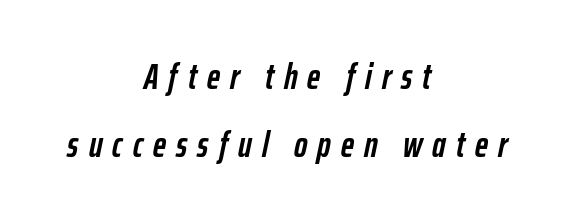
{"italic": "yes", "lean": "right", "slant_degrees": 12, "bold": "yes", "weight": "semibold", "width": "condensed", "stroke_contrast": "low", "x_height": "medium", "monospaced": "no", "underline": "no", "align": "center", "line_spacing": "loose", "line_spacing_ratio": 1.9, "letter_spacing": "wide", "letter_spacing_em": 0.28, "glyph_px": 36}
